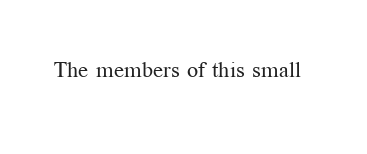
Q: Is the text bold? A: No.
Q: Is the text italic (slanted)? A: No, it is upright.
Q: Is the text underlined? A: No.
Q: Is the spacing between letters normal or unusually wide? A: Normal.
